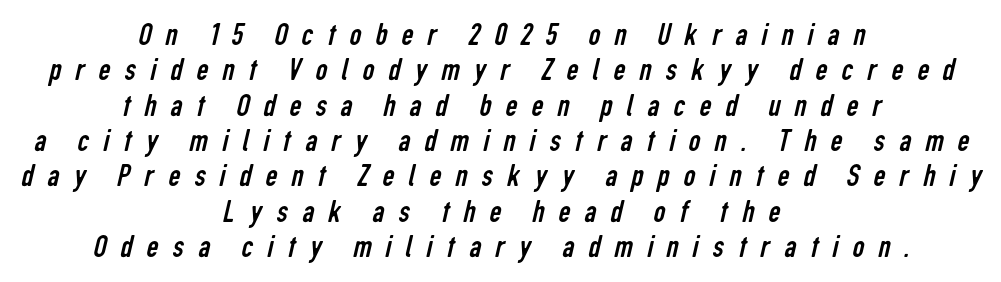
The image shows 33 px regular-weight, condensed sans-serif type; set centered, tight line spacing (1.07x), unusually wide letter spacing (+0.43 em), not underlined; low stroke contrast and a medium x-height.
